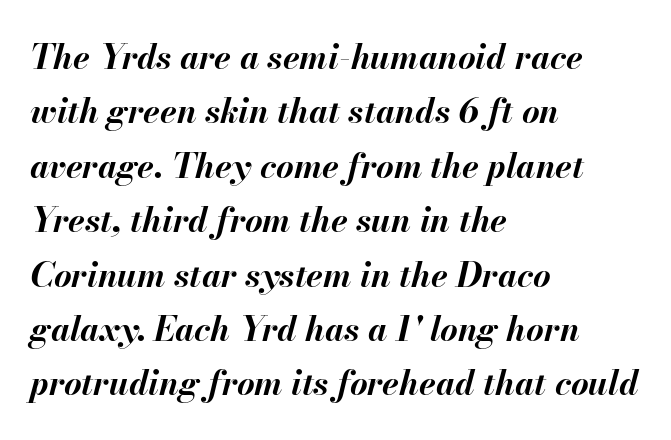
{"italic": "yes", "lean": "right", "slant_degrees": 13, "bold": "yes", "weight": "bold", "width": "normal", "stroke_contrast": "medium", "x_height": "small", "monospaced": "no", "underline": "no", "align": "left", "line_spacing": "normal", "line_spacing_ratio": 1.6, "letter_spacing": "normal", "letter_spacing_em": 0.0, "glyph_px": 34}
